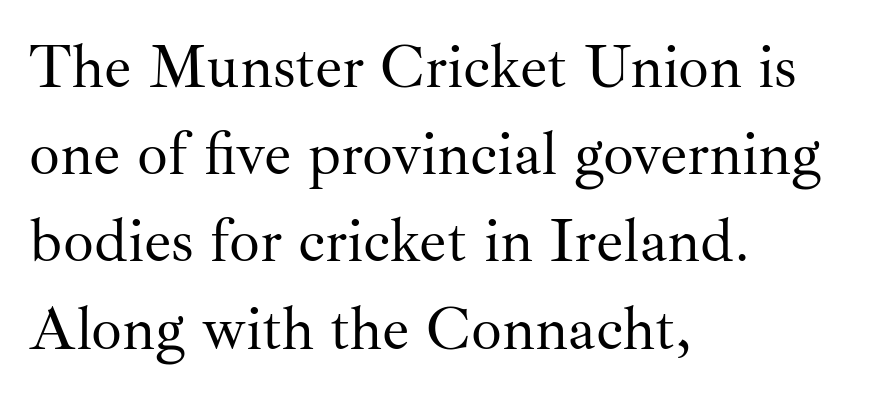
The lines are quadded left. On a weight scale, this lands at 450 or below. These lines sit exactly where default settings would place them. A typesetter would call this proportional, since set widths differ per character.
